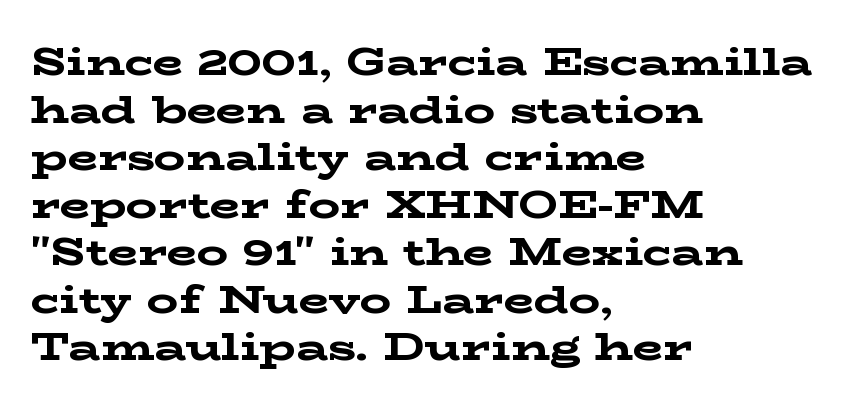
The image shows 39 px bold, wide serif type, upright; set left-aligned, line spacing 1.22x, normal letter spacing, not underlined; low stroke contrast and a medium x-height.
